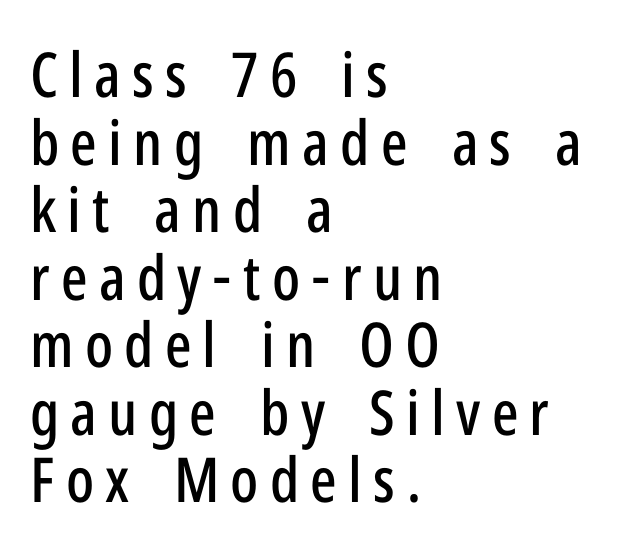
{"serif": "no", "italic": "no", "width": "condensed", "stroke_contrast": "low", "x_height": "medium", "monospaced": "no", "underline": "no", "align": "left", "line_spacing": "tight", "line_spacing_ratio": 1.09, "glyph_px": 62}
